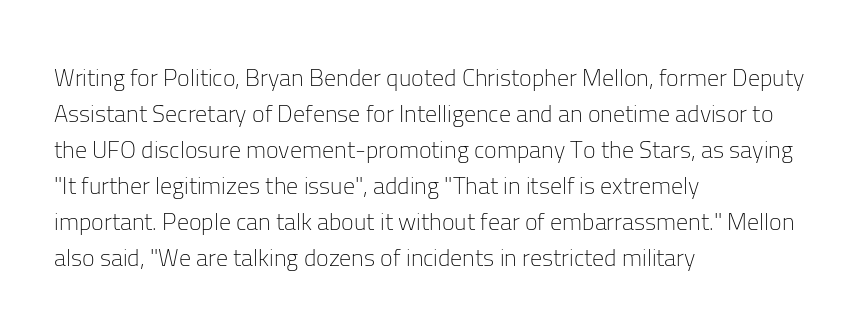
{"italic": "no", "bold": "no", "underline": "no", "align": "left", "line_spacing": "normal", "line_spacing_ratio": 1.5, "letter_spacing": "normal", "letter_spacing_em": 0.0, "glyph_px": 24}
